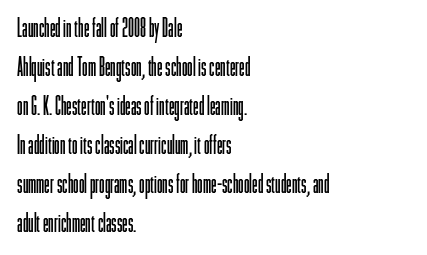
The image shows 25 px text type, upright; set left-aligned, normal line spacing (1.56x), normal letter spacing, not underlined.
